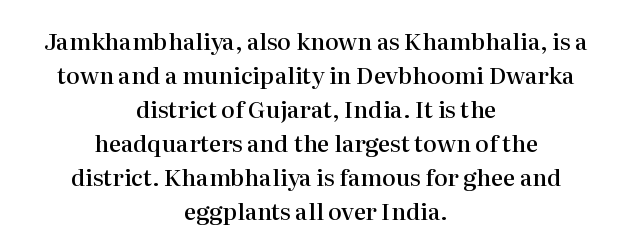
The designer left line spacing at the default. Emphasis by weight is partial: semibold. Style check: upright. Default kerning and tracking; the words read as compact shapes. The rendering positions every line midway between the sides.
